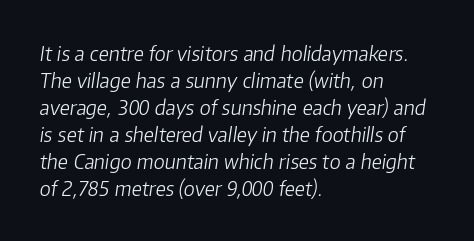
Each word holds together tightly as a unit, with standard inter-letter gaps. The strokes are not fattened; the text isn't bold. Casual observation: everything's shoved over to the left. Baseline-to-baseline distance is the conventional proportion of letter height. Honestly, there is no underline to notice here at all. The text carries the slant typical of an italic or oblique font.
